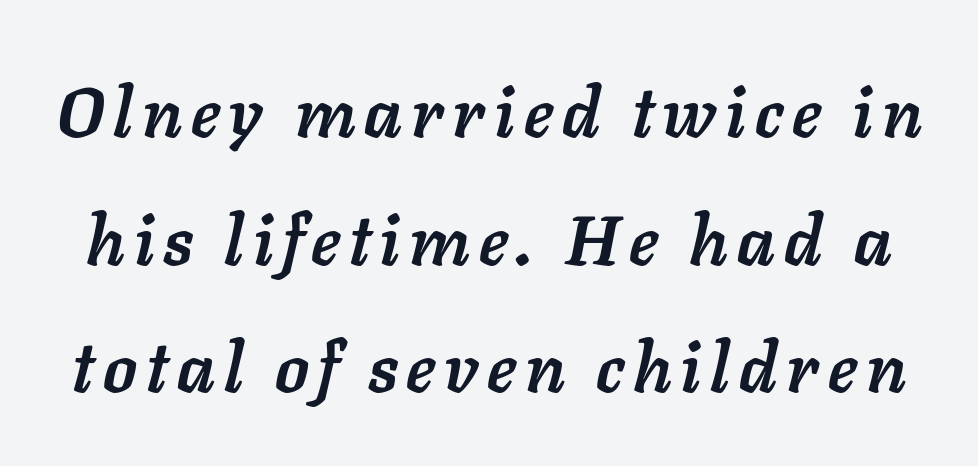
The image shows 69 px semibold type, italic (leaning right); set line spacing 1.85x, not underlined; low stroke contrast and a medium x-height.
